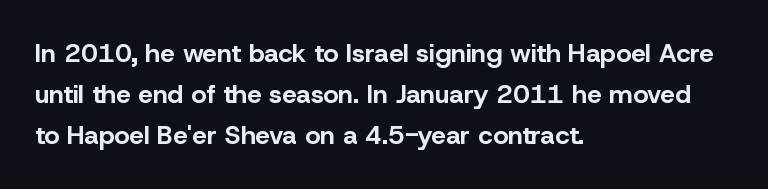
Q: Is the text bold? A: Yes.
Q: Is the text italic (slanted)? A: No, it is upright.
Q: Is the text underlined? A: No.
Q: How is the paragraph aligned? A: Left-aligned.
Q: Is the spacing between letters normal or unusually wide? A: Normal.
Q: Is the spacing between lines tight, normal or loose? A: Normal.
